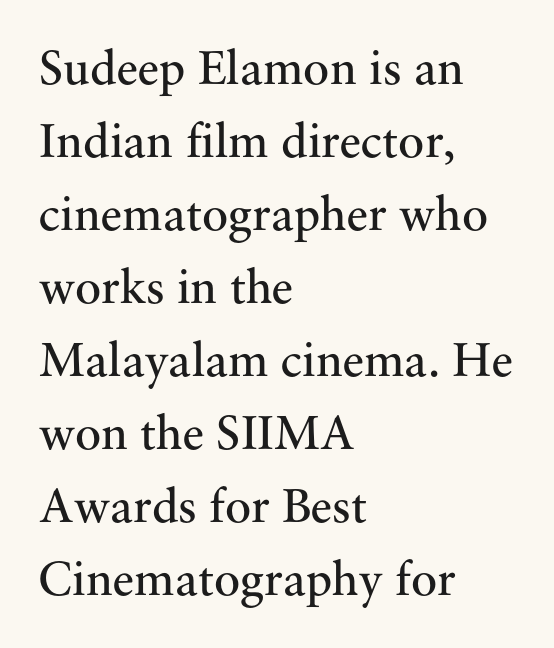
{"serif": "yes", "italic": "no", "bold": "no", "weight": "regular", "width": "normal", "stroke_contrast": "medium", "x_height": "small", "monospaced": "no", "underline": "no", "align": "left", "line_spacing": "normal", "line_spacing_ratio": 1.49, "letter_spacing": "normal", "letter_spacing_em": 0.0, "glyph_px": 49}
